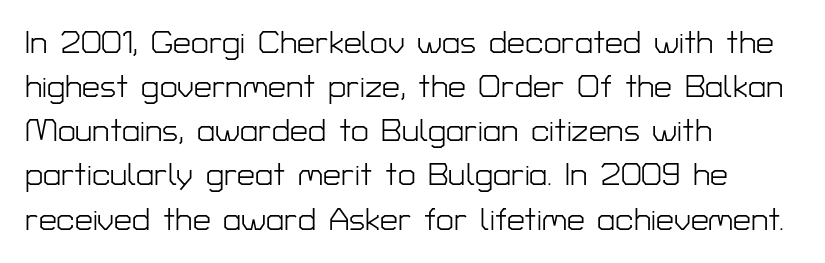
The image shows 32 px light sans-serif type, upright; set left-aligned, normal line spacing (1.38x), normal letter spacing, not underlined; low stroke contrast and a medium x-height.
